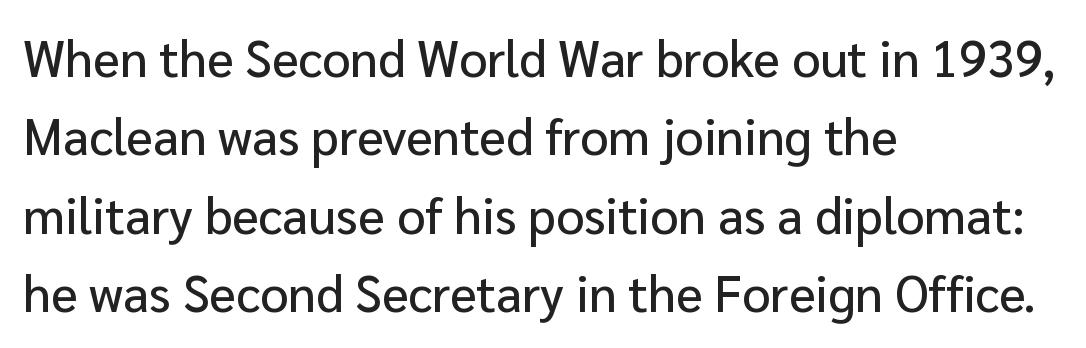
{"serif": "no", "italic": "no", "width": "normal", "stroke_contrast": "low", "x_height": "medium", "monospaced": "no", "underline": "no", "align": "left", "line_spacing": "normal", "line_spacing_ratio": 1.57, "letter_spacing": "normal", "letter_spacing_em": 0.0, "glyph_px": 50}
